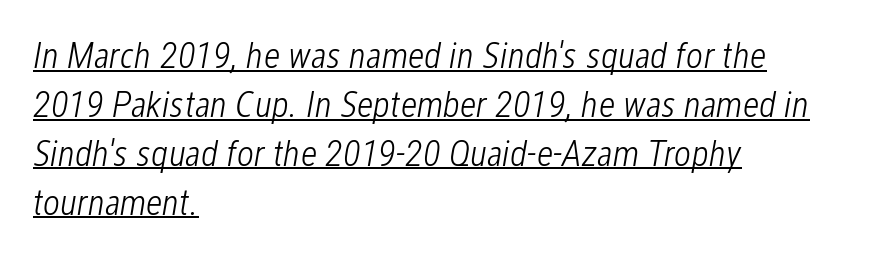
The image shows 37 px light, condensed type, italic (leaning right); set left-aligned, normal line spacing (1.32x), normal letter spacing, underlined; low stroke contrast and a medium x-height.
